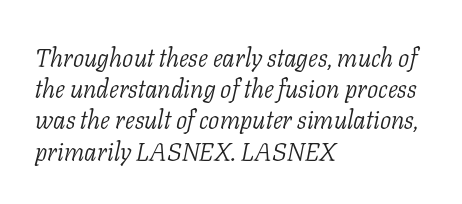
Tracking value appears to be zero — textbook default spacing. Quick note: underline off. The passage shown stacks its lines at a standard gap. The font's italic variant was chosen for this text. The text block is weighted toward the left margin, trailing off unevenly rightward. Each stroke keeps to a modest, everyday thickness or less.
